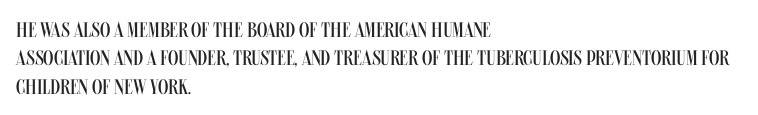
The image shows 21 px text type, upright; set left-aligned, normal line spacing (1.35x), normal letter spacing, not underlined.
